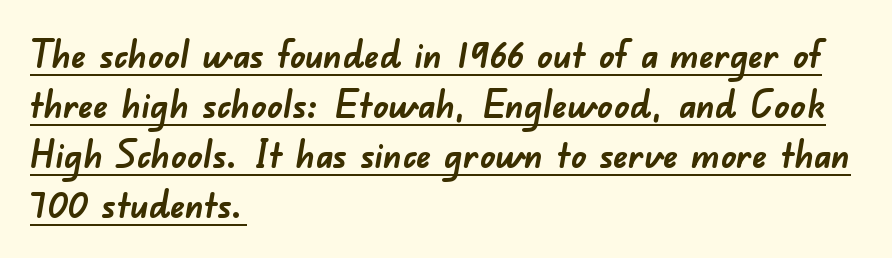
Q: Is the text bold? A: Yes.
Q: Is the typeface a serif or a sans-serif typeface? A: Sans-serif.
Q: Is the text underlined? A: Yes.
Q: How is the paragraph aligned? A: Left-aligned.
Q: Is the spacing between letters normal or unusually wide? A: Normal.
Q: Is the spacing between lines tight, normal or loose? A: Normal.
Q: Width (condensed, normal, or wide)? A: Normal.
Q: Stroke contrast? A: Low.
Q: x-height? A: Small.
Q: Monospaced? A: No.
